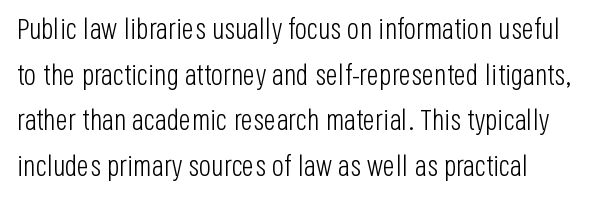
Q: Is the text bold? A: No.
Q: Is the text italic (slanted)? A: No, it is upright.
Q: Is the typeface a serif or a sans-serif typeface? A: Sans-serif.
Q: Is the text underlined? A: No.
Q: Is the spacing between letters normal or unusually wide? A: Normal.
Q: Is the spacing between lines tight, normal or loose? A: Normal.
Q: Width (condensed, normal, or wide)? A: Condensed.
Q: Stroke contrast? A: Low.
Q: x-height? A: Large.
Q: Monospaced? A: No.
